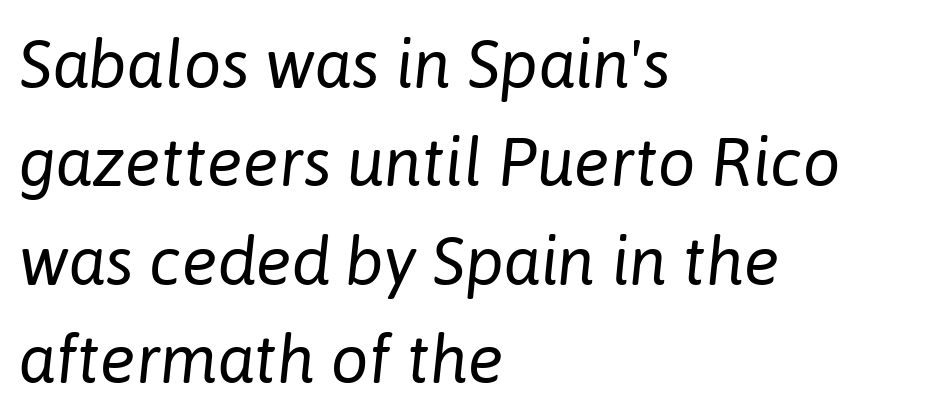
The image shows 67 px regular-weight type, italic (leaning right); set left-aligned, normal line spacing (1.47x), normal letter spacing, not underlined; low stroke contrast and a medium x-height.
